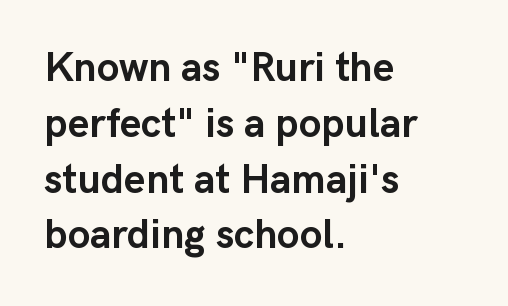
The image shows 41 px semibold sans-serif type, upright; set left-aligned, normal line spacing (1.36x), normal letter spacing, not underlined; low stroke contrast and a medium x-height.
